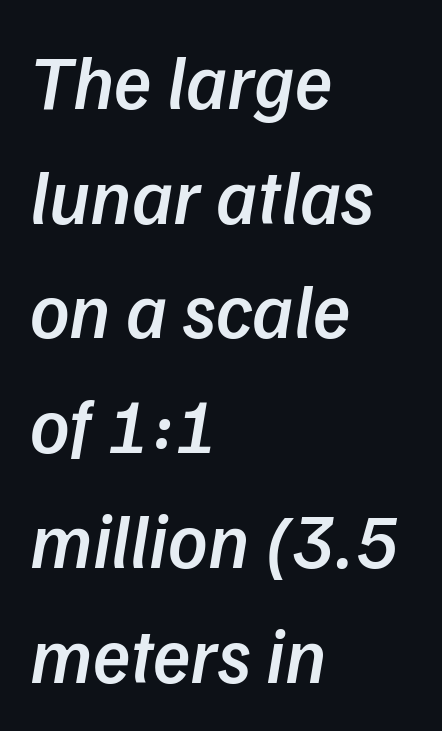
{"serif": "no", "bold": "semi", "weight": "semibold", "width": "normal", "stroke_contrast": "low", "x_height": "medium", "monospaced": "no", "underline": "no", "align": "left", "line_spacing": "normal", "line_spacing_ratio": 1.49, "letter_spacing": "normal", "letter_spacing_em": 0.0, "glyph_px": 77}
